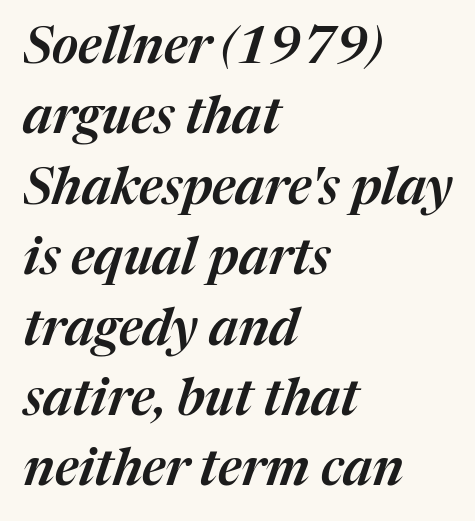
A typesetter would call this zero additional tracking. Quick note: italic. Beneath every word, the page is bare. Character widths vary here, with narrow letters taking less room than wide ones. Horizontal alignment here is leftward, the default for most running prose.
